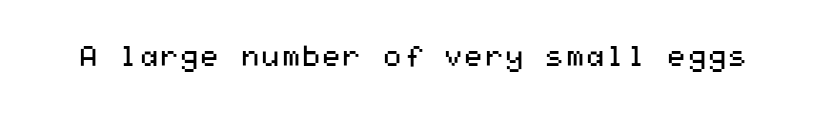
This is roman type, the default non-slanted kind. Descenders hang freely into open space. Stroke terminals: plain, sans-serif. You could call the tracking neutral — neither tight nor loose. Is the type heavy? It reads as light-to-regular instead.
